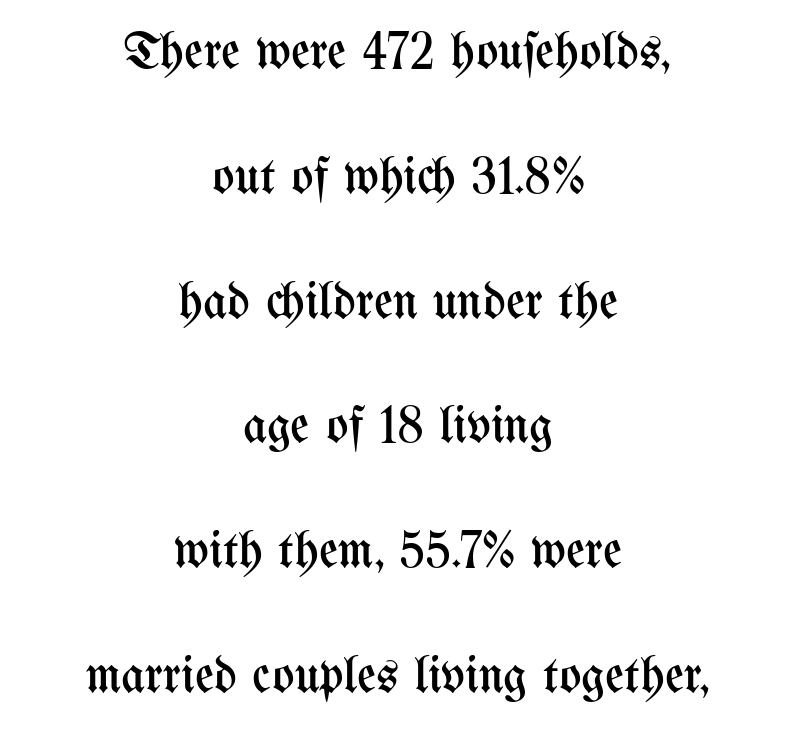
Caption: face not bold, strokes unweighted. Interline gaps are noticeably wide in this sample. Both edges are ragged and mirror each other, which tells us the setting is centered. Observe the ordinary spacing: letters are neighbours, not strangers. You could not count columns in this text — the font is proportionally spaced. The letters stand straight up with perfectly vertical stems.
